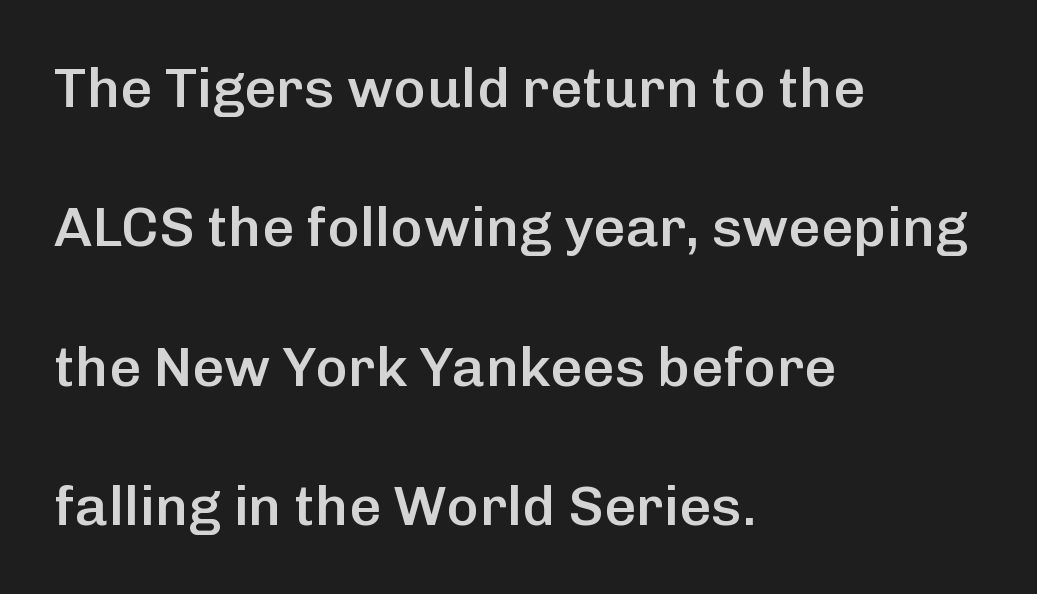
Q: Is the text bold? A: Semi-bold.
Q: Is the text italic (slanted)? A: No, it is upright.
Q: Is the typeface a serif or a sans-serif typeface? A: Sans-serif.
Q: Is the text underlined? A: No.
Q: How is the paragraph aligned? A: Left-aligned.
Q: Is the spacing between letters normal or unusually wide? A: Normal.
Q: Is the spacing between lines tight, normal or loose? A: Loose.
Q: Width (condensed, normal, or wide)? A: Normal.
Q: Stroke contrast? A: Low.
Q: x-height? A: Medium.
Q: Monospaced? A: No.
